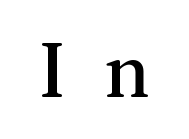
{"serif": "yes", "italic": "no", "width": "normal", "stroke_contrast": "medium", "x_height": "medium", "monospaced": "no", "underline": "no", "letter_spacing": "wide", "letter_spacing_em": 0.48, "glyph_px": 76}
